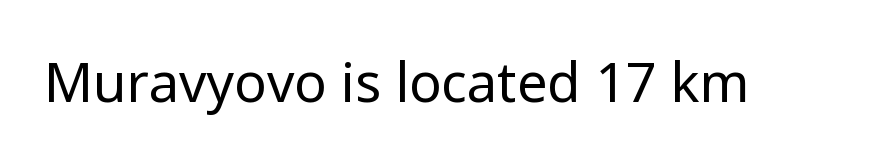
Q: Is the text bold? A: No.
Q: Is the text italic (slanted)? A: No, it is upright.
Q: Is the typeface a serif or a sans-serif typeface? A: Sans-serif.
Q: Is the text underlined? A: No.
Q: Is the spacing between letters normal or unusually wide? A: Normal.
Q: Width (condensed, normal, or wide)? A: Normal.
Q: Stroke contrast? A: Low.
Q: x-height? A: Medium.
Q: Monospaced? A: No.
